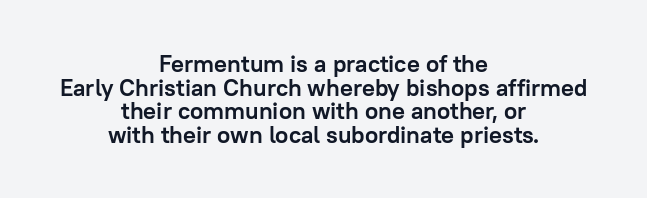
These lines were composed using upright roman letters. The space between consecutive lines is stingy. Is the letter spacing exaggerated? No — it looks like the ordinary default. Students, this is bold: see how much ink each stroke carries. Caption: multi-line text, centered on the measure. A clean baseline with only descenders dipping below it.
